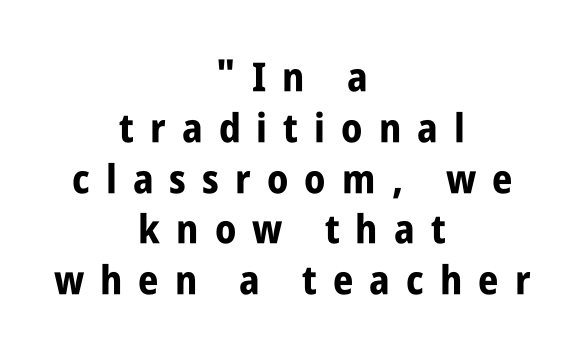
{"serif": "no", "italic": "no", "bold": "yes", "weight": "bold", "width": "condensed", "stroke_contrast": "low", "x_height": "large", "monospaced": "no", "underline": "no", "align": "center", "line_spacing": "normal", "line_spacing_ratio": 1.27, "letter_spacing": "wide", "letter_spacing_em": 0.4, "glyph_px": 40}
